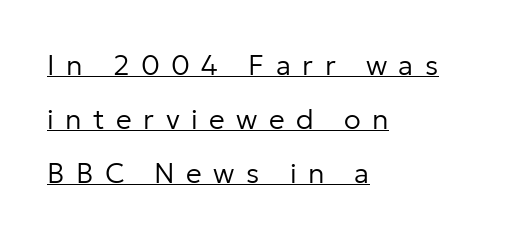
Q: Is the text bold? A: No.
Q: Is the text italic (slanted)? A: No, it is upright.
Q: Is the typeface a serif or a sans-serif typeface? A: Sans-serif.
Q: Is the text underlined? A: Yes.
Q: How is the paragraph aligned? A: Left-aligned.
Q: Is the spacing between letters normal or unusually wide? A: Unusually wide.
Q: Is the spacing between lines tight, normal or loose? A: Loose.
Q: Width (condensed, normal, or wide)? A: Normal.
Q: Stroke contrast? A: Low.
Q: x-height? A: Medium.
Q: Monospaced? A: No.
